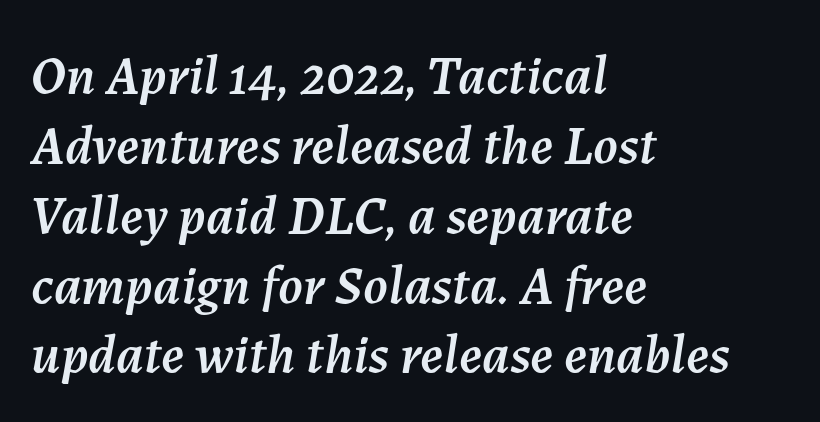
Q: Is the text italic (slanted)? A: Yes, it leans right by about 7 degrees.
Q: Is the text underlined? A: No.
Q: How is the paragraph aligned? A: Left-aligned.
Q: Is the spacing between letters normal or unusually wide? A: Normal.
Q: Is the spacing between lines tight, normal or loose? A: Normal.
Q: Width (condensed, normal, or wide)? A: Normal.
Q: Stroke contrast? A: Medium.
Q: x-height? A: Medium.
Q: Monospaced? A: No.
